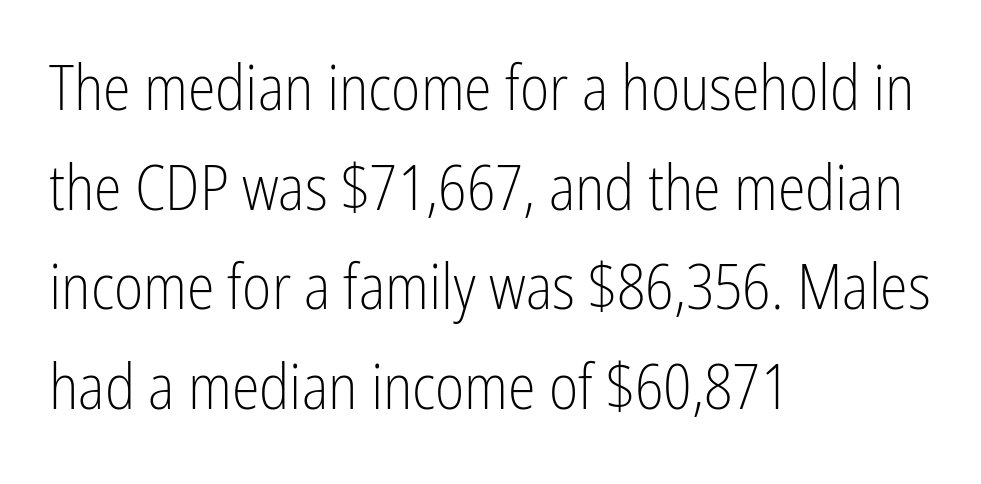
Q: Is the text bold? A: No.
Q: Is the text italic (slanted)? A: No, it is upright.
Q: Is the typeface a serif or a sans-serif typeface? A: Sans-serif.
Q: Is the text underlined? A: No.
Q: How is the paragraph aligned? A: Left-aligned.
Q: Is the spacing between letters normal or unusually wide? A: Normal.
Q: Is the spacing between lines tight, normal or loose? A: Normal.
Q: Width (condensed, normal, or wide)? A: Condensed.
Q: Stroke contrast? A: Low.
Q: x-height? A: Medium.
Q: Monospaced? A: No.
